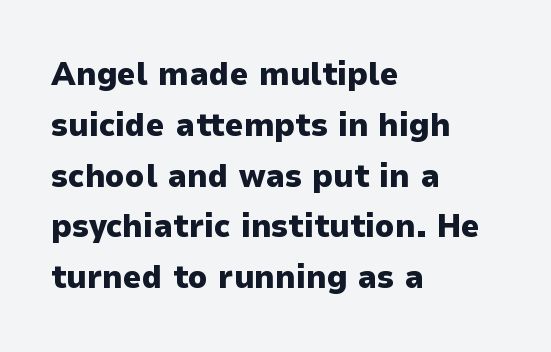
{"serif": "no", "italic": "no", "bold": "yes", "weight": "heavy", "width": "normal", "stroke_contrast": "low", "x_height": "medium", "monospaced": "no", "underline": "no", "align": "left", "line_spacing": "normal", "line_spacing_ratio": 1.54, "letter_spacing": "normal", "letter_spacing_em": 0.0, "glyph_px": 33}
